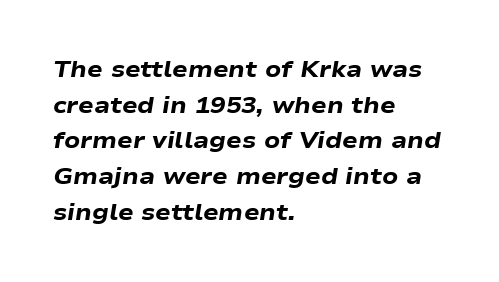
{"italic": "yes", "lean": "right", "slant_degrees": 9, "bold": "yes", "underline": "no", "align": "left", "line_spacing": "normal", "line_spacing_ratio": 1.55, "letter_spacing": "normal", "letter_spacing_em": 0.0, "glyph_px": 23}
